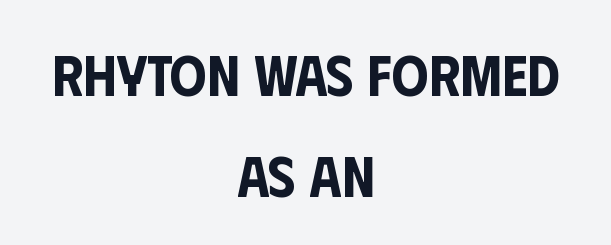
{"serif": "no", "italic": "no", "width": "condensed", "stroke_contrast": "low", "x_height": "large", "monospaced": "no", "underline": "no", "align": "center", "line_spacing_ratio": 1.74, "letter_spacing": "normal", "letter_spacing_em": 0.0, "glyph_px": 58}
